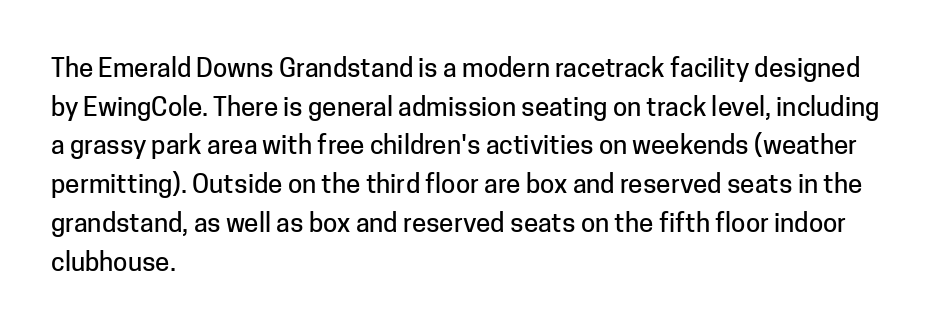
If you measured baseline to baseline, you'd find a middling distance. The line texture is even and compact thanks to regular tracking. Descender tails drop into unmarked territory. Posture: upright roman. Horizontally, the lines are justified to the leading edge only.
